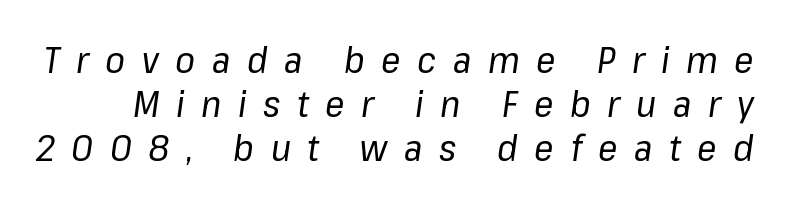
The image shows 36 px regular-weight type, italic (leaning right); set line spacing 1.22x, unusually wide letter spacing (+0.46 em), not underlined; low stroke contrast and a medium x-height.
